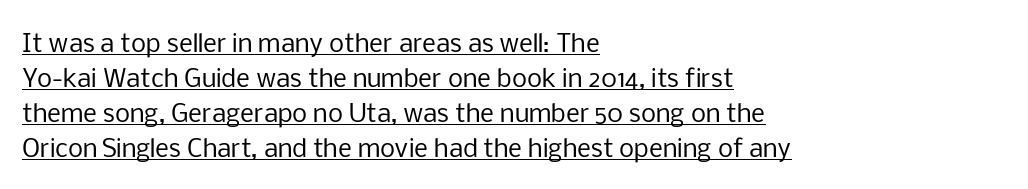
This sample uses plain, unmodified letter spacing. The block of text has a typical density, with ordinary space between rows. The face used here appears with an underline applied. Line starts are locked; line ends wander. Quick note: not italic, upright. No heavy texture on the line: the type isn't bold.
